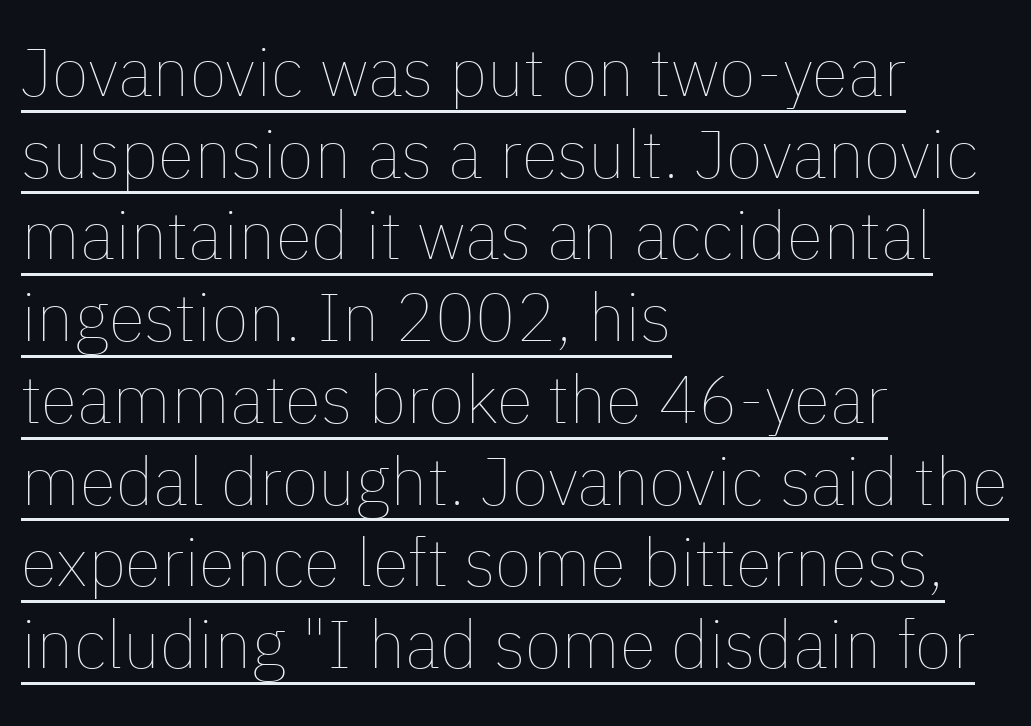
The image shows 67 px thin type, upright; set left-aligned, line spacing 1.22x, normal letter spacing, underlined; low stroke contrast and a medium x-height.
